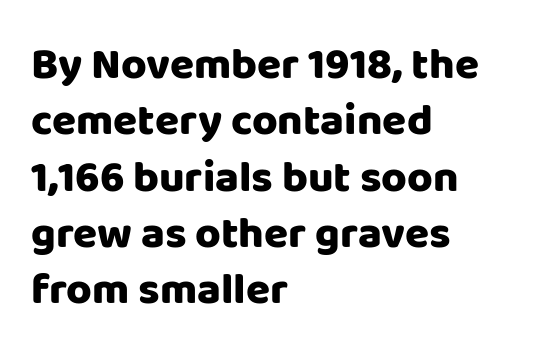
{"serif": "no", "italic": "no", "bold": "yes", "weight": "heavy", "width": "normal", "stroke_contrast": "low", "x_height": "large", "monospaced": "no", "underline": "no", "align": "left", "line_spacing": "normal", "line_spacing_ratio": 1.28, "letter_spacing": "normal", "letter_spacing_em": 0.0, "glyph_px": 44}
